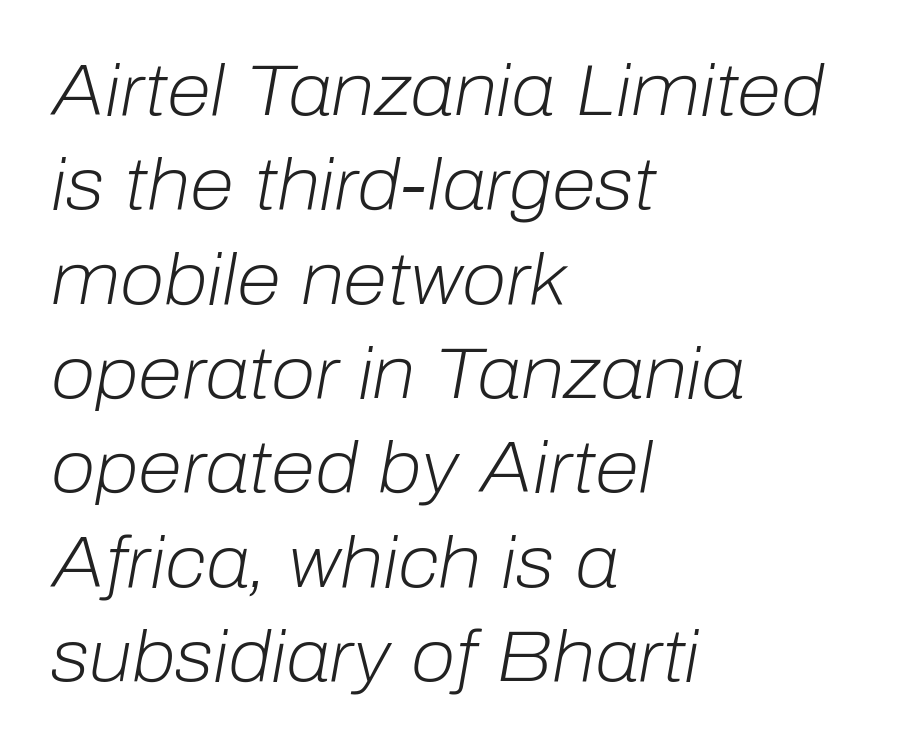
The image shows 72 px light type, italic (leaning right); set left-aligned, normal line spacing (1.31x), normal letter spacing, not underlined; low stroke contrast and a medium x-height.
